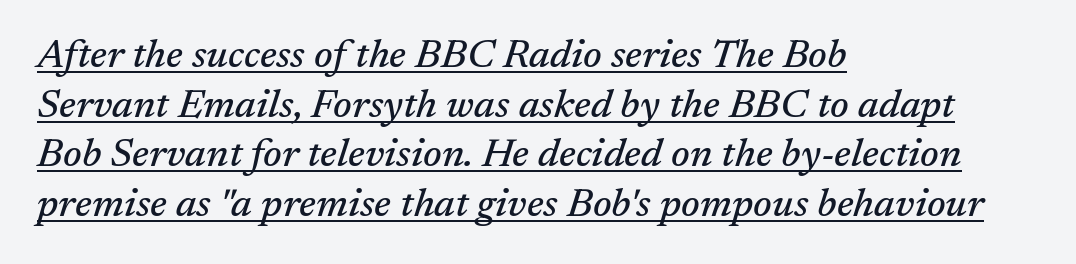
The image shows 40 px serif type, italic (leaning right); set left-aligned, line spacing 1.24x, normal letter spacing, underlined; medium stroke contrast and a medium x-height.
